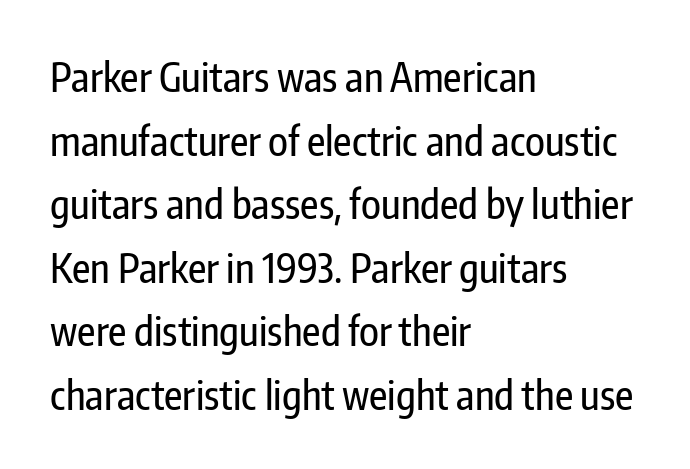
These lines are rendered in a variable-pitch font. Letters rest on an invisible, unmarked baseline. Posture: vertical. Nothing sits at the stroke ends, so this counts as sans-serif.
